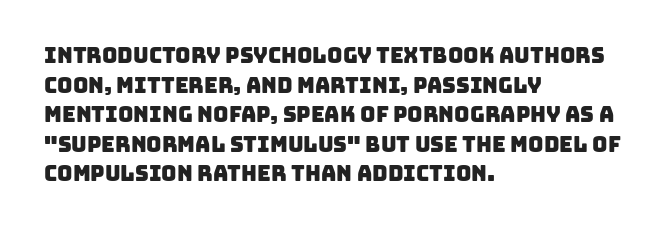
Check the space under the baseline: it is left empty. One glance says typical: line gaps are just what's usual. The rendering keeps characters at their native spacing. Horizontally, the lines are justified to the leading edge only.
